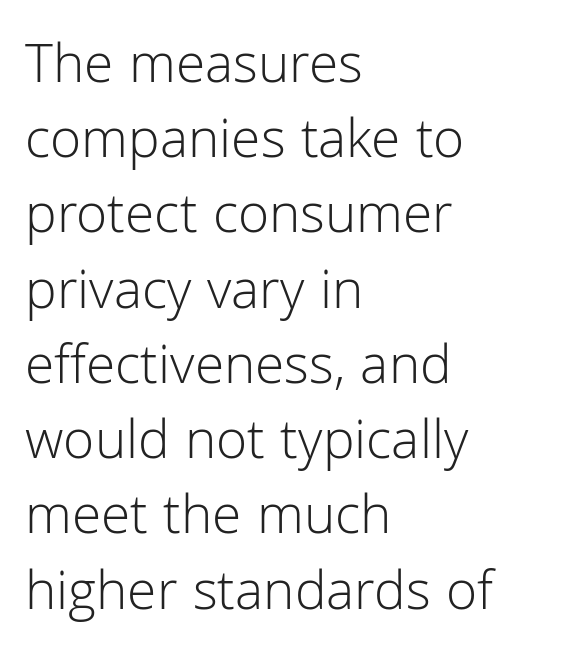
The image shows 57 px light sans-serif type, upright; set left-aligned, normal line spacing (1.32x), normal letter spacing, not underlined; low stroke contrast and a medium x-height.
